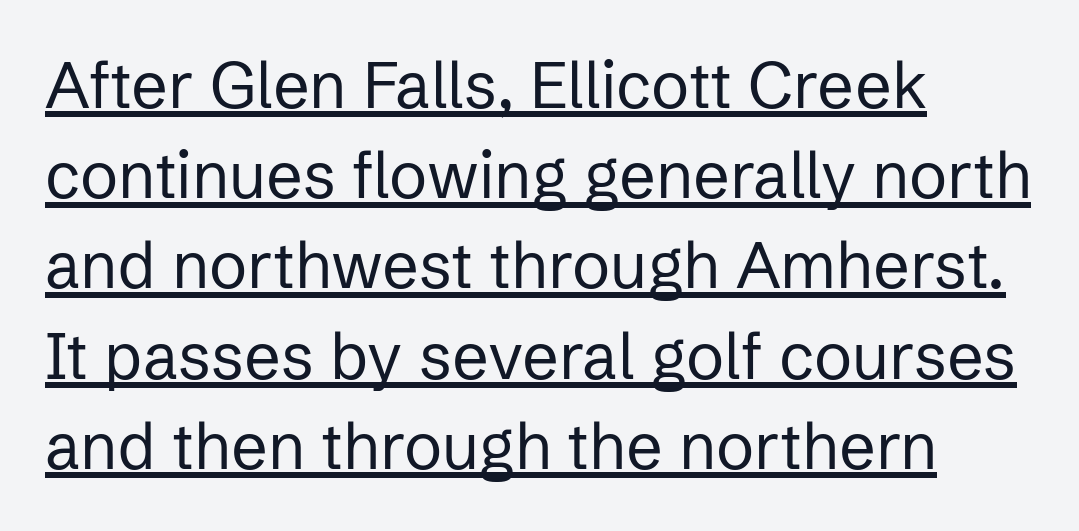
{"serif": "no", "italic": "no", "bold": "no", "weight": "regular", "width": "normal", "stroke_contrast": "low", "x_height": "medium", "monospaced": "no", "underline": "yes", "align": "left", "line_spacing": "normal", "line_spacing_ratio": 1.41, "letter_spacing": "normal", "letter_spacing_em": 0.0, "glyph_px": 64}
